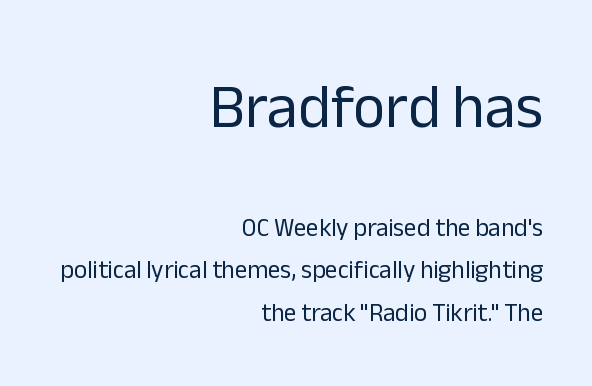
Q: Is the text bold? A: No.
Q: Is the text italic (slanted)? A: No, it is upright.
Q: Is the typeface a serif or a sans-serif typeface? A: Sans-serif.
Q: Is the text underlined? A: No.
Q: How is the paragraph aligned? A: Right-aligned.
Q: Is the spacing between letters normal or unusually wide? A: Normal.
Q: Is the spacing between lines tight, normal or loose? A: Normal.
Q: Which block of text is set in a larger size, the first (top) or the second (bottom)? A: The first (top) one.
Q: Width (condensed, normal, or wide)? A: Normal.
Q: Stroke contrast? A: Low.
Q: x-height? A: Medium.
Q: Monospaced? A: No.
